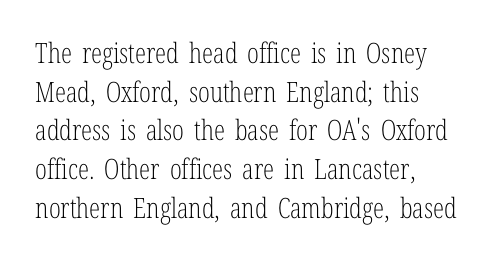
{"serif": "yes", "italic": "no", "bold": "no", "weight": "light", "width": "condensed", "stroke_contrast": "low", "x_height": "medium", "monospaced": "no", "underline": "no", "align": "left", "line_spacing": "normal", "line_spacing_ratio": 1.38, "letter_spacing": "normal", "letter_spacing_em": 0.0, "glyph_px": 28}
